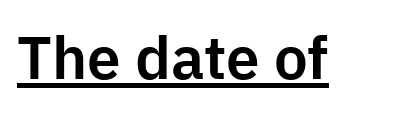
Think of a printed novel: that variable character pitch is what you see here. Spacing between characters is what you'd get straight out of the box. Classification — sans serif. Decoration check: the copy is underlined. This is roman type, the default non-slanted kind.
